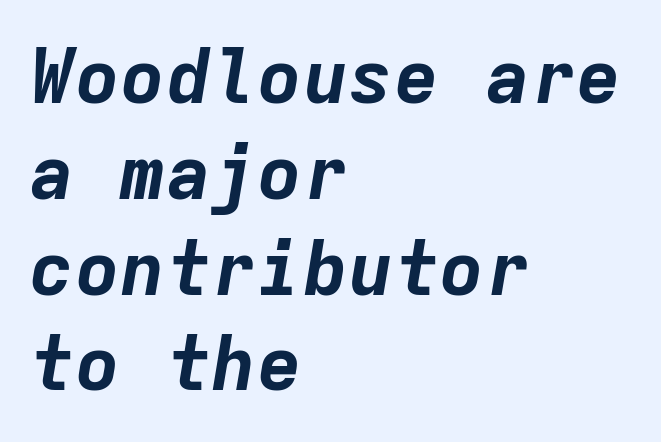
The image shows 76 px bold type, italic (leaning right), monospaced; set left-aligned, normal line spacing (1.26x), normal letter spacing, not underlined; low stroke contrast and a medium x-height.
